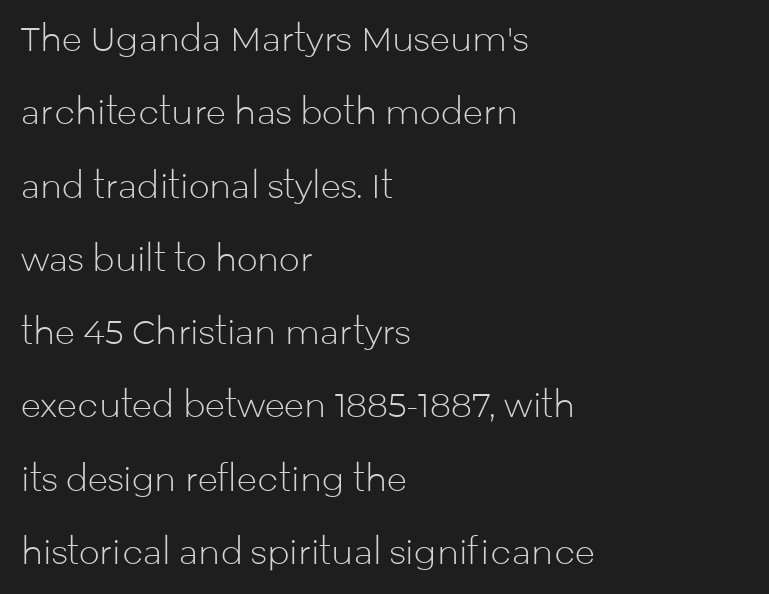
{"serif": "no", "italic": "no", "bold": "no", "weight": "light", "width": "normal", "stroke_contrast": "low", "x_height": "medium", "monospaced": "no", "underline": "no", "align": "left", "line_spacing": "loose", "line_spacing_ratio": 2.22, "letter_spacing": "normal", "letter_spacing_em": 0.0, "glyph_px": 33}
